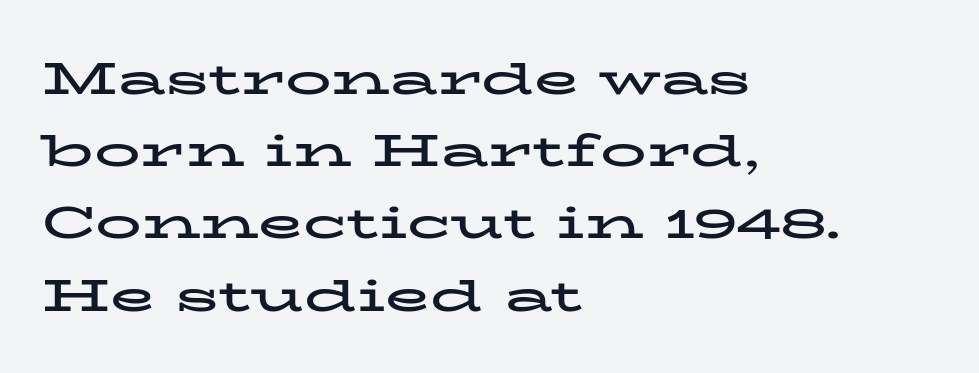
These lines are composed in type with serifs. Lines of text with bare space underneath. Reading down the column, the eye jumps a familiar distance to each next line. Every character sits straight up, as roman type does.
